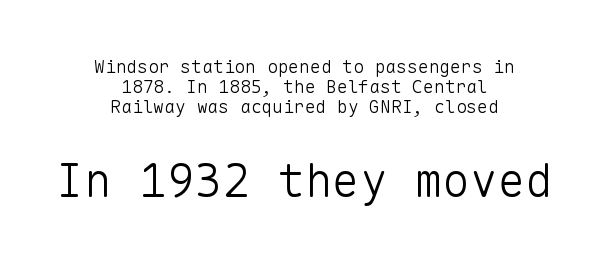
The image shows 46 px light sans-serif type, upright, monospaced; set centered, tight line spacing (1.1x), normal letter spacing, not underlined; the second (bottom) block is 2.56x larger; low stroke contrast and a medium x-height.
